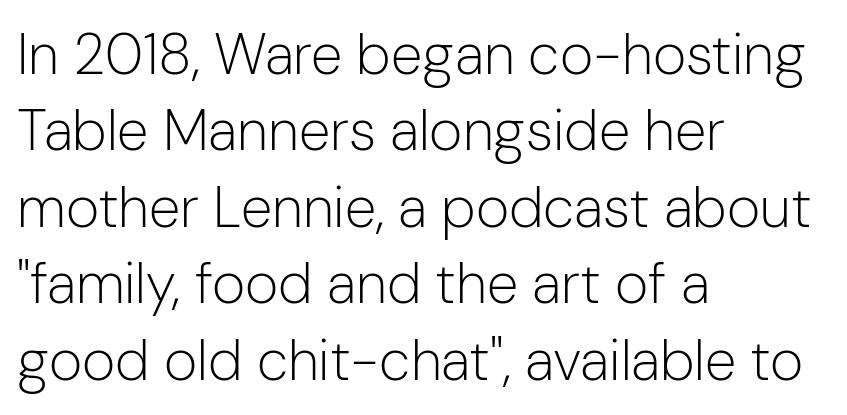
The image shows 57 px light sans-serif type, upright; set left-aligned, normal line spacing (1.34x), normal letter spacing, not underlined; low stroke contrast and a medium x-height.
